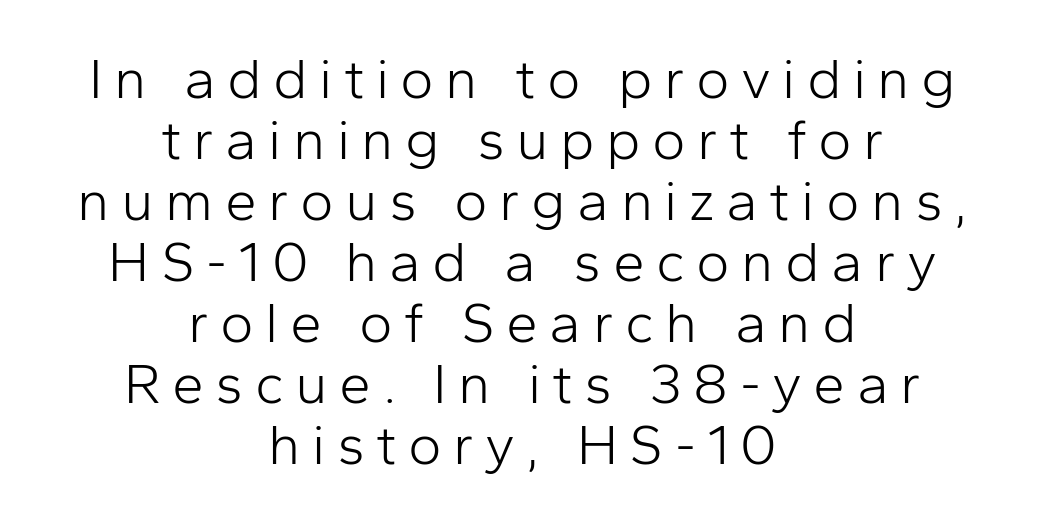
{"serif": "no", "italic": "no", "bold": "no", "weight": "light", "width": "normal", "stroke_contrast": "low", "x_height": "medium", "monospaced": "no", "underline": "no", "align": "center", "line_spacing": "tight", "line_spacing_ratio": 1.07, "letter_spacing": "wide", "letter_spacing_em": 0.2, "glyph_px": 57}
